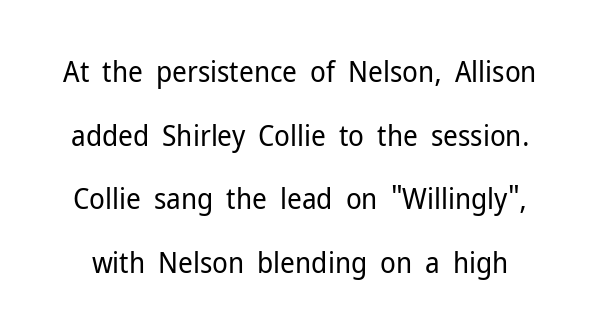
Q: Is the text bold? A: No.
Q: Is the text italic (slanted)? A: No, it is upright.
Q: Is the typeface a serif or a sans-serif typeface? A: Sans-serif.
Q: Is the text underlined? A: No.
Q: Is the spacing between letters normal or unusually wide? A: Normal.
Q: Is the spacing between lines tight, normal or loose? A: Loose.
Q: Width (condensed, normal, or wide)? A: Normal.
Q: Stroke contrast? A: Low.
Q: x-height? A: Medium.
Q: Monospaced? A: No.
